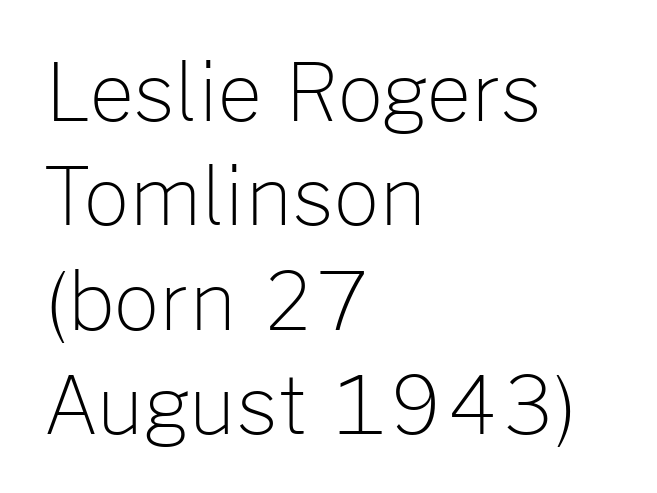
The image shows 79 px light sans-serif type, upright; set left-aligned, normal line spacing (1.32x), normal letter spacing, not underlined; low stroke contrast and a medium x-height.
